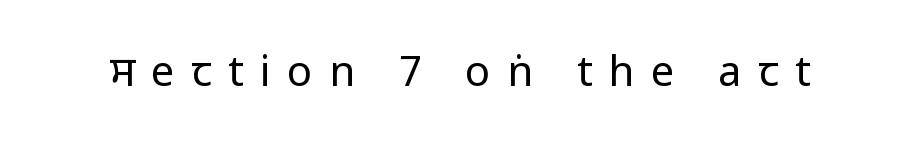
The image shows 42 px regular-weight, condensed sans-serif type, upright; set unusually wide letter spacing (+0.39 em), not underlined; low stroke contrast and a large x-height.
